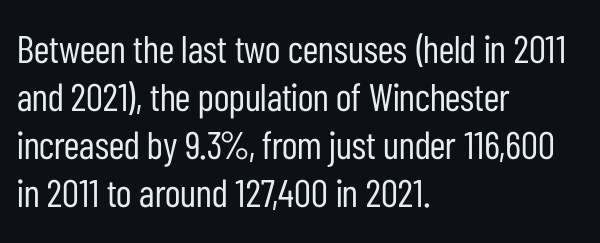
{"serif": "no", "italic": "no", "bold": "no", "weight": "regular", "width": "condensed", "stroke_contrast": "low", "x_height": "medium", "monospaced": "no", "underline": "no", "align": "left", "line_spacing_ratio": 1.23, "letter_spacing": "normal", "letter_spacing_em": 0.0, "glyph_px": 39}
